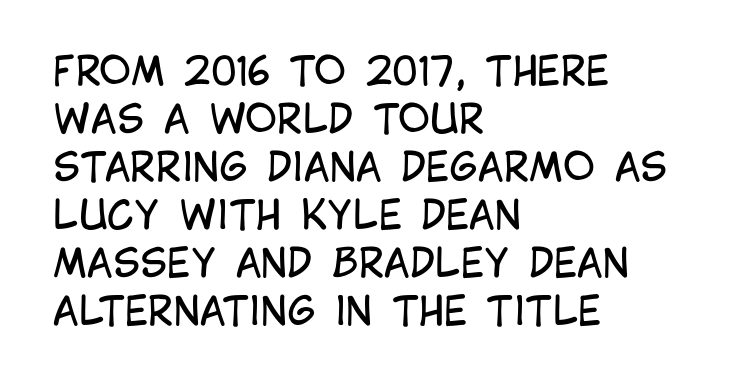
Note the varied advance widths — an 'i' is clearly narrower than an 'm'. Is this a heavy cut? Hardly; it is regular or lighter. Line starts are locked; line ends wander. Letters rest on an invisible, unmarked baseline. Typographically, this falls in the sans-serif category. In terms of posture, this sample is upright.
